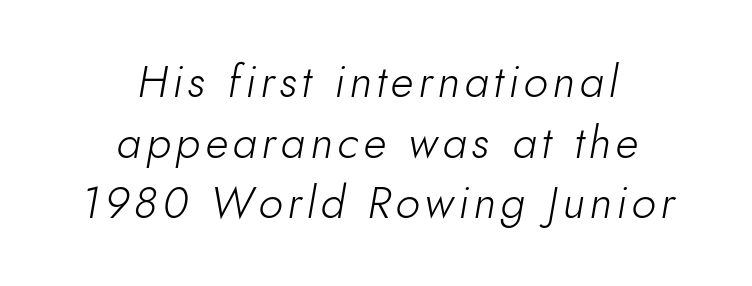
{"italic": "yes", "lean": "right", "slant_degrees": 10, "bold": "no", "weight": "light", "width": "normal", "stroke_contrast": "low", "x_height": "small", "monospaced": "no", "underline": "no", "align": "center", "line_spacing": "normal", "line_spacing_ratio": 1.38, "glyph_px": 44}
